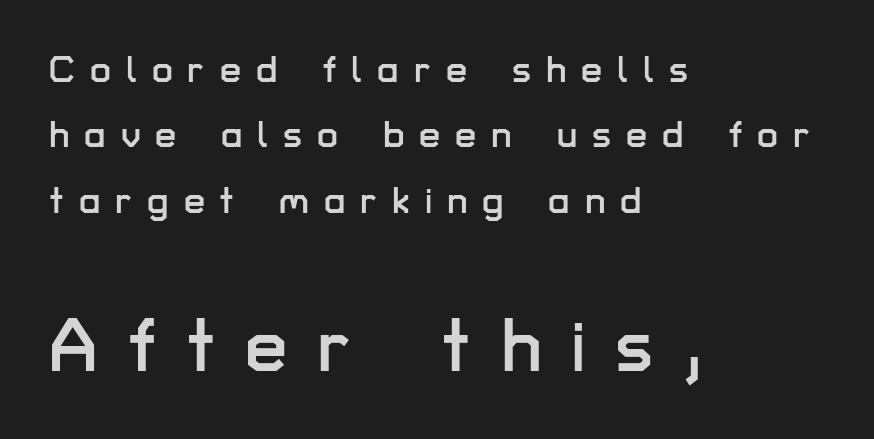
The image shows 76 px sans-serif type, upright; set left-aligned, line spacing 1.72x, unusually wide letter spacing (+0.39 em), not underlined; the second (bottom) block is 2.0x larger; low stroke contrast and a medium x-height.
